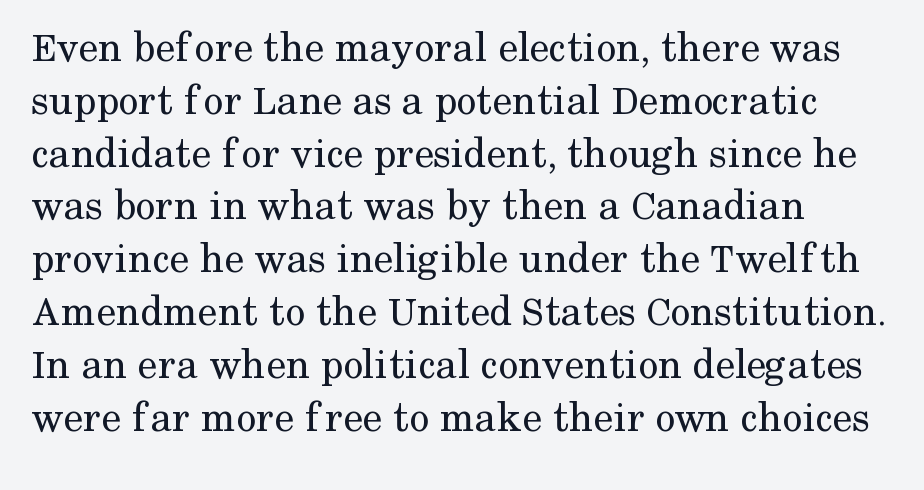
Q: Is the text bold? A: No.
Q: Is the text italic (slanted)? A: No, it is upright.
Q: Is the typeface a serif or a sans-serif typeface? A: Serif.
Q: Is the text underlined? A: No.
Q: How is the paragraph aligned? A: Left-aligned.
Q: Is the spacing between letters normal or unusually wide? A: Normal.
Q: Width (condensed, normal, or wide)? A: Normal.
Q: Stroke contrast? A: Medium.
Q: x-height? A: Medium.
Q: Monospaced? A: No.
